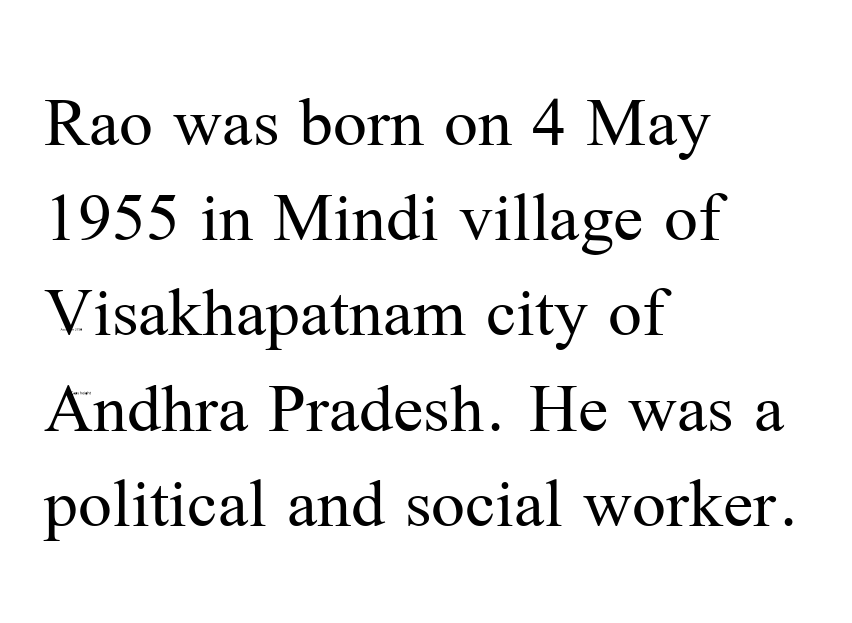
Leading: standard. Posture: upright roman. Vertical stems look standard width or narrower in stroke. The specimen omits any rule beneath the text block's lines. The rendering keeps characters at their native spacing. These lines are rendered in a variable-pitch font.
